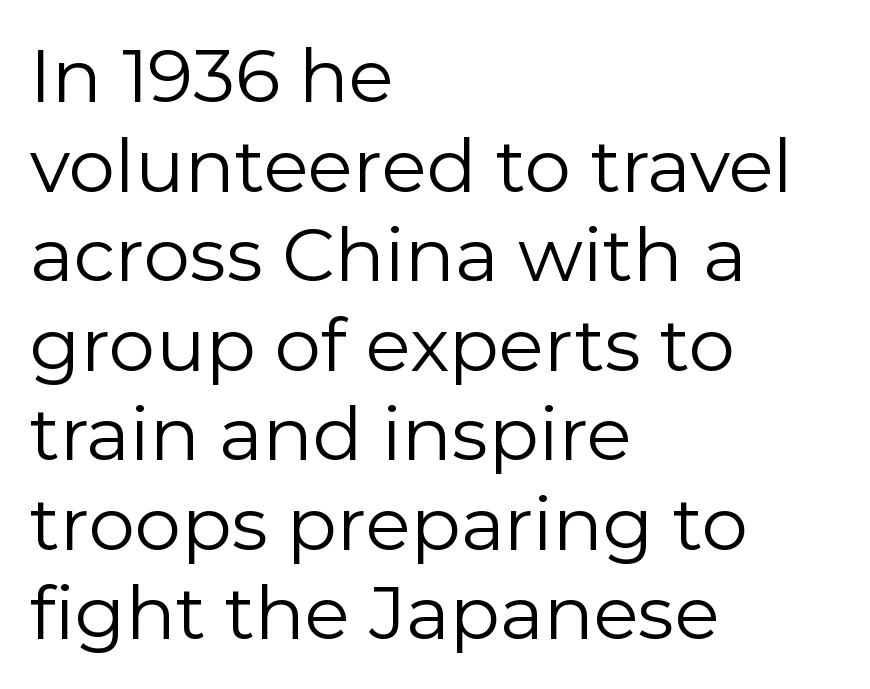
These lines keep a tight, regular rhythm from letter to letter. The glyphs are unaccompanied by any horizontal stroke below them. Here the designer chose a conventional face with non-uniform glyph widths. Is the type heavy? It reads as light-to-regular instead.
